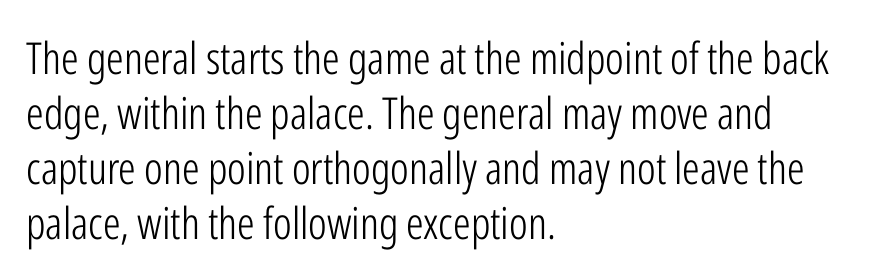
{"serif": "no", "italic": "no", "bold": "no", "weight": "light", "width": "condensed", "stroke_contrast": "low", "x_height": "medium", "monospaced": "no", "underline": "no", "align": "left", "line_spacing": "normal", "line_spacing_ratio": 1.25, "letter_spacing": "normal", "letter_spacing_em": 0.0, "glyph_px": 44}
